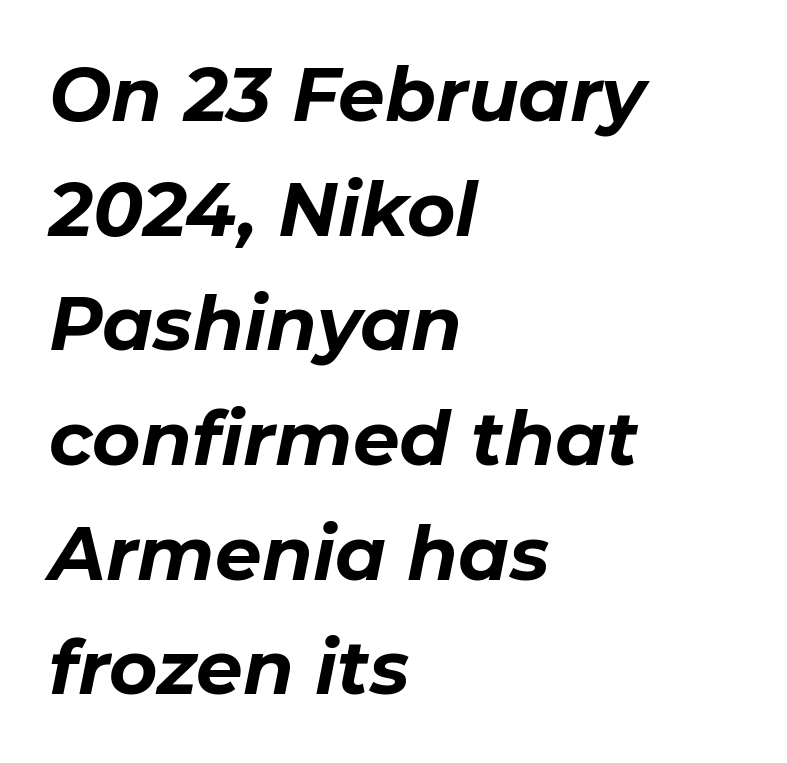
The image shows 74 px bold type, italic (leaning right); set left-aligned, normal line spacing (1.55x), normal letter spacing, not underlined; low stroke contrast and a medium x-height.
